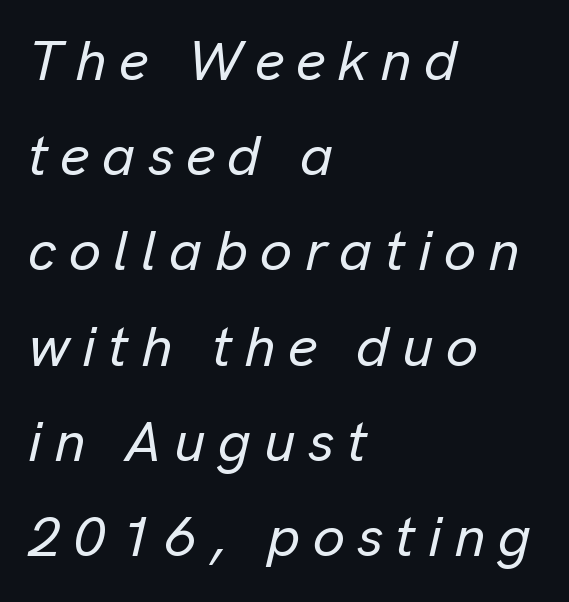
{"italic": "yes", "lean": "right", "slant_degrees": 13, "width": "normal", "stroke_contrast": "low", "x_height": "medium", "monospaced": "no", "underline": "no", "align": "left", "line_spacing": "normal", "line_spacing_ratio": 1.67, "letter_spacing": "wide", "letter_spacing_em": 0.22, "glyph_px": 57}
